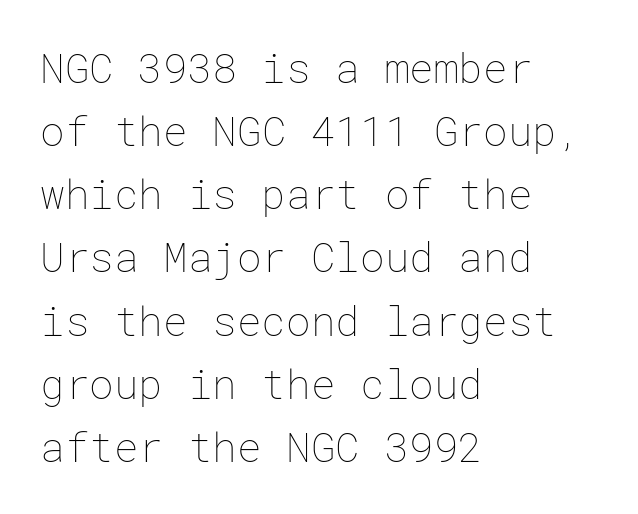
The image shows 41 px thin type, upright; set left-aligned, normal line spacing (1.54x), normal letter spacing, not underlined; low stroke contrast and a medium x-height.
